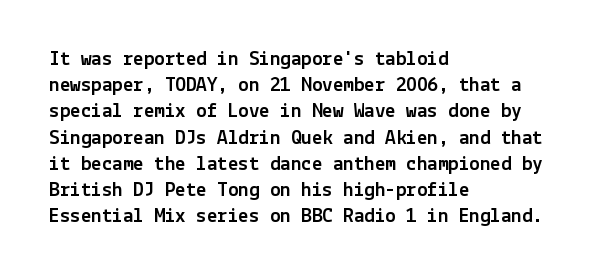
The image shows 21 px text type, upright; set left-aligned, normal line spacing (1.25x), normal letter spacing, not underlined.
